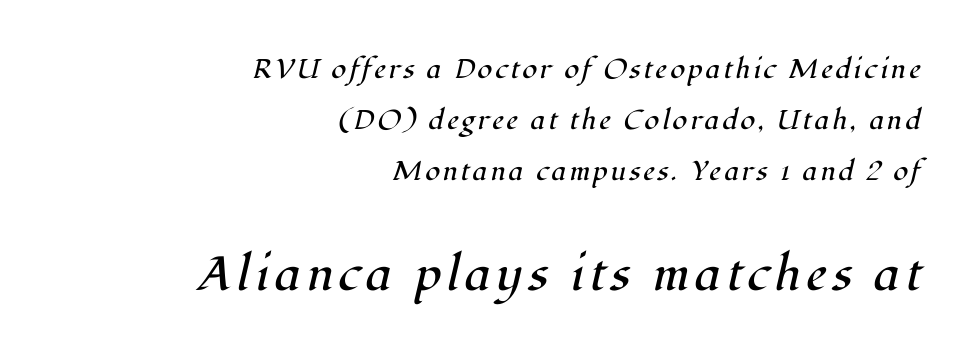
{"serif": "yes", "italic": "yes", "lean": "right", "slant_degrees": 12, "bold": "no", "weight": "regular", "width": "normal", "stroke_contrast": "high", "x_height": "medium", "monospaced": "no", "underline": "no", "align": "right", "line_spacing_ratio": 1.89, "larger_block": "second", "size_ratio": 1.78, "glyph_px": 48}
